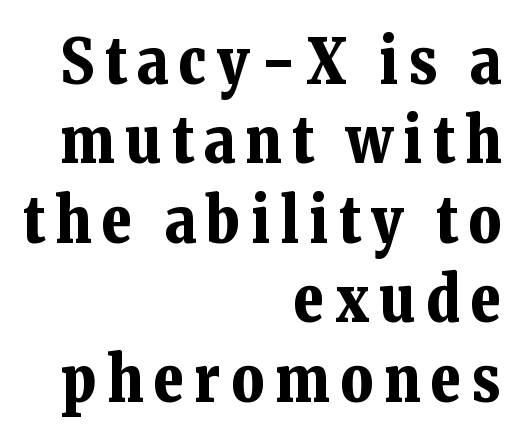
Q: Is the text bold? A: Yes.
Q: Is the text italic (slanted)? A: No, it is upright.
Q: Is the typeface a serif or a sans-serif typeface? A: Serif.
Q: Is the text underlined? A: No.
Q: How is the paragraph aligned? A: Right-aligned.
Q: Is the spacing between lines tight, normal or loose? A: Normal.
Q: Width (condensed, normal, or wide)? A: Normal.
Q: Stroke contrast? A: Low.
Q: x-height? A: Medium.
Q: Monospaced? A: No.
